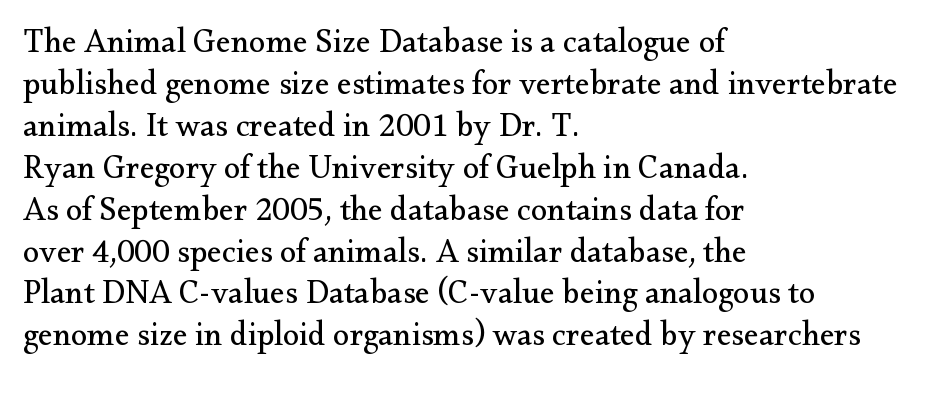
Q: Is the text bold? A: No.
Q: Is the text italic (slanted)? A: No, it is upright.
Q: Is the typeface a serif or a sans-serif typeface? A: Serif.
Q: Is the text underlined? A: No.
Q: How is the paragraph aligned? A: Left-aligned.
Q: Is the spacing between letters normal or unusually wide? A: Normal.
Q: Is the spacing between lines tight, normal or loose? A: Normal.
Q: Width (condensed, normal, or wide)? A: Normal.
Q: Stroke contrast? A: Medium.
Q: x-height? A: Small.
Q: Monospaced? A: No.
